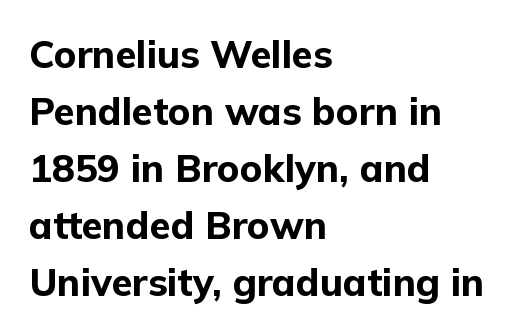
The image shows 38 px bold sans-serif type, upright; set left-aligned, normal line spacing (1.5x), normal letter spacing, not underlined; low stroke contrast and a medium x-height.
